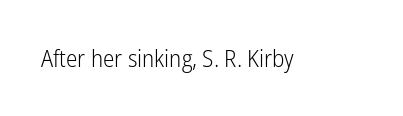
Q: Is the text bold? A: No.
Q: Is the text italic (slanted)? A: No, it is upright.
Q: Is the text underlined? A: No.
Q: Is the spacing between letters normal or unusually wide? A: Normal.
